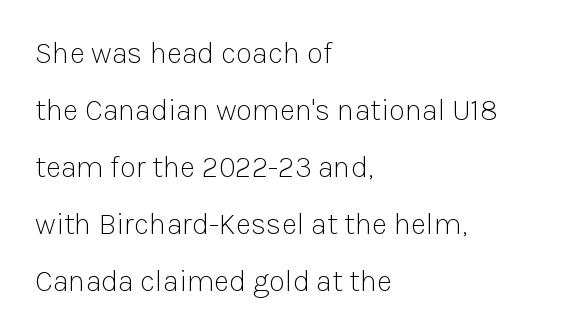
The image shows 30 px light sans-serif type, upright; set left-aligned, loose line spacing (1.9x), normal letter spacing, not underlined; low stroke contrast and a medium x-height.
